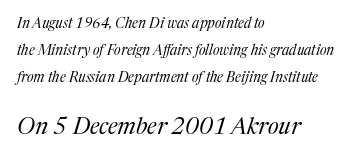
The image shows 23 px text type, italic (leaning right); set left-aligned, loose line spacing (1.92x), normal letter spacing, not underlined; the second (bottom) block is 1.64x larger.
